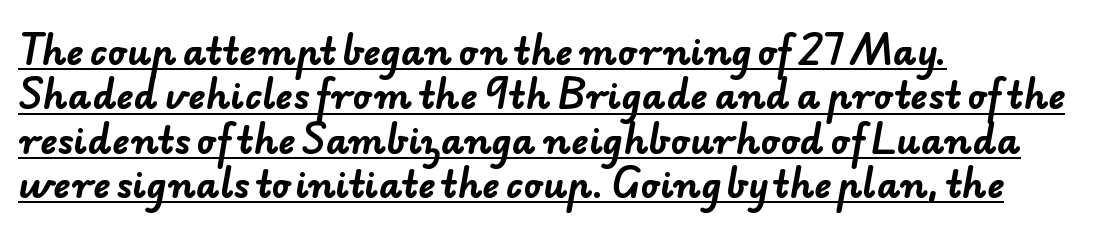
{"serif": "no", "bold": "yes", "weight": "bold", "width": "normal", "stroke_contrast": "low", "x_height": "small", "monospaced": "no", "underline": "yes", "align": "left", "line_spacing_ratio": 1.23, "letter_spacing": "normal", "letter_spacing_em": 0.0, "glyph_px": 36}
